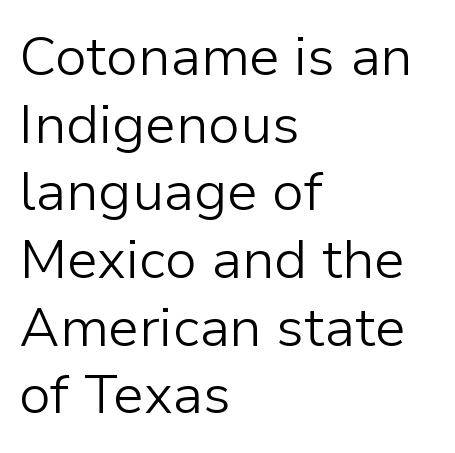
The image shows 55 px light sans-serif type, upright; set left-aligned, line spacing 1.23x, normal letter spacing, not underlined; low stroke contrast and a medium x-height.
